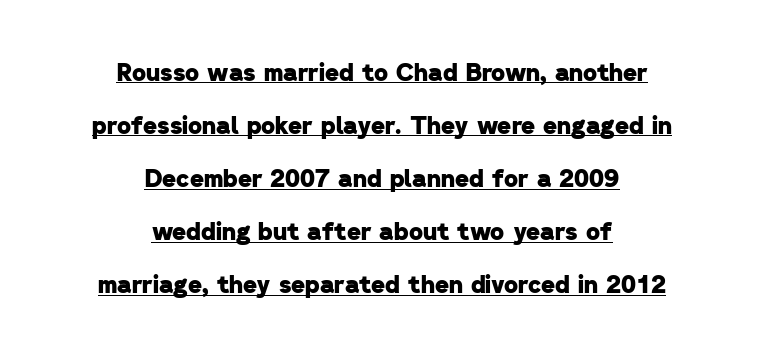
Q: Is the text bold? A: Yes.
Q: Is the text underlined? A: Yes.
Q: How is the paragraph aligned? A: Centered.
Q: Is the spacing between letters normal or unusually wide? A: Normal.
Q: Is the spacing between lines tight, normal or loose? A: Loose.
